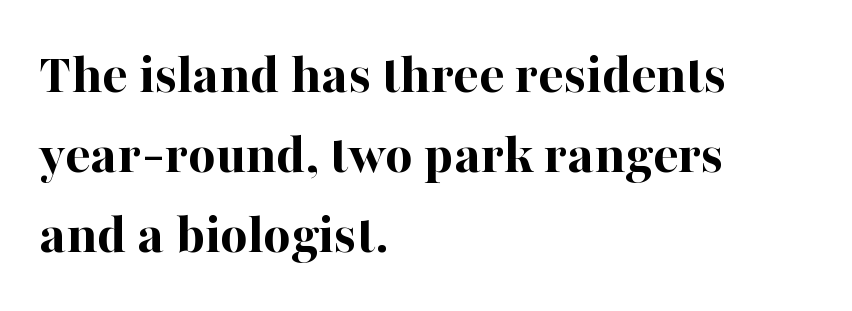
{"serif": "yes", "italic": "no", "bold": "yes", "weight": "bold", "width": "normal", "stroke_contrast": "high", "x_height": "medium", "monospaced": "no", "underline": "no", "align": "left", "line_spacing": "normal", "line_spacing_ratio": 1.36, "letter_spacing": "normal", "letter_spacing_em": 0.0, "glyph_px": 59}
